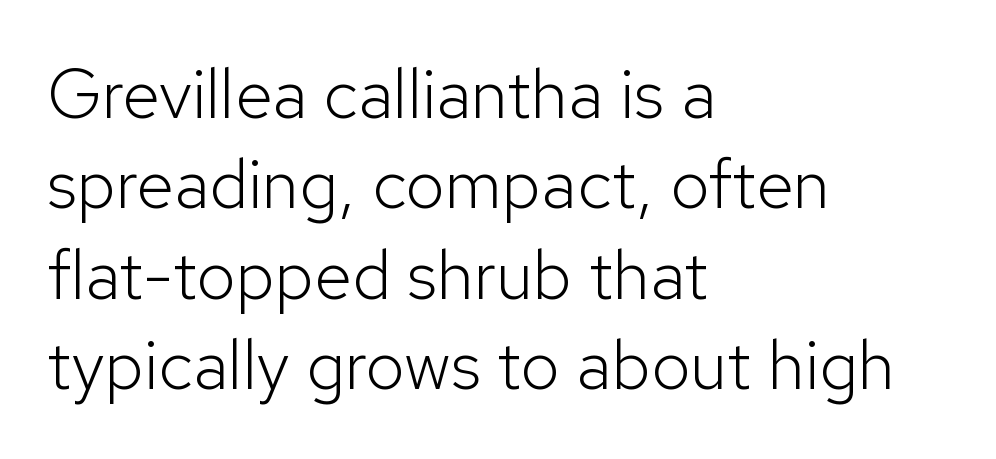
Q: Is the text bold? A: No.
Q: Is the text italic (slanted)? A: No, it is upright.
Q: Is the typeface a serif or a sans-serif typeface? A: Sans-serif.
Q: Is the text underlined? A: No.
Q: How is the paragraph aligned? A: Left-aligned.
Q: Is the spacing between letters normal or unusually wide? A: Normal.
Q: Is the spacing between lines tight, normal or loose? A: Normal.
Q: Width (condensed, normal, or wide)? A: Normal.
Q: Stroke contrast? A: Low.
Q: x-height? A: Medium.
Q: Monospaced? A: No.
